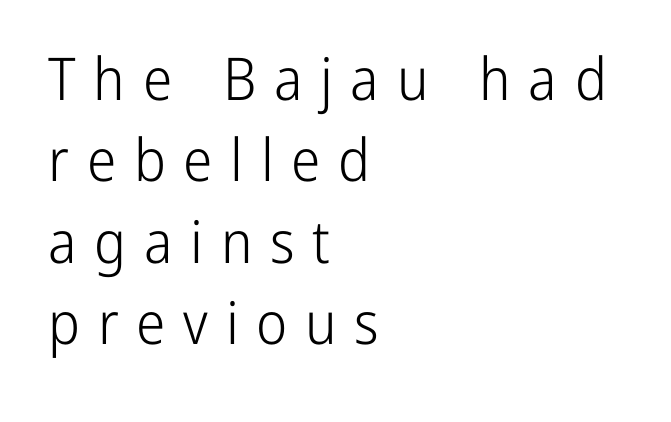
The image shows 59 px light, condensed sans-serif type, upright; set left-aligned, normal line spacing (1.38x), unusually wide letter spacing (+0.3 em), not underlined; low stroke contrast and a medium x-height.
